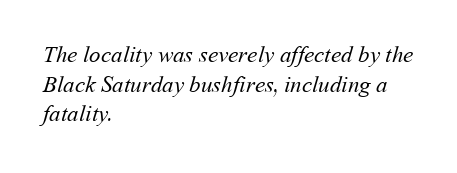
Letters have the restrained weight of plain body copy at most. Characters follow at the spacing the type designer built in. Regarding leading, the lines here are spaced in the standard way. Just letters on the line, the space beneath them empty.
